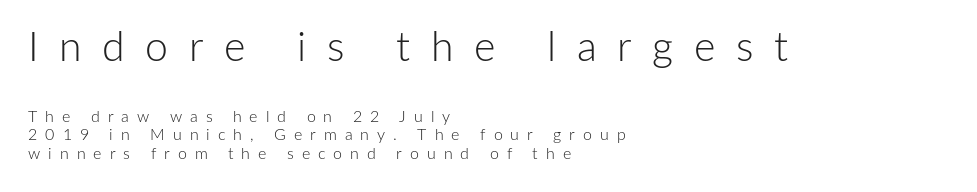
The image shows 41 px light sans-serif type, upright; set left-aligned, line spacing 1.17x, unusually wide letter spacing (+0.5 em), not underlined; the first (top) block is 2.56x larger; low stroke contrast and a medium x-height.
